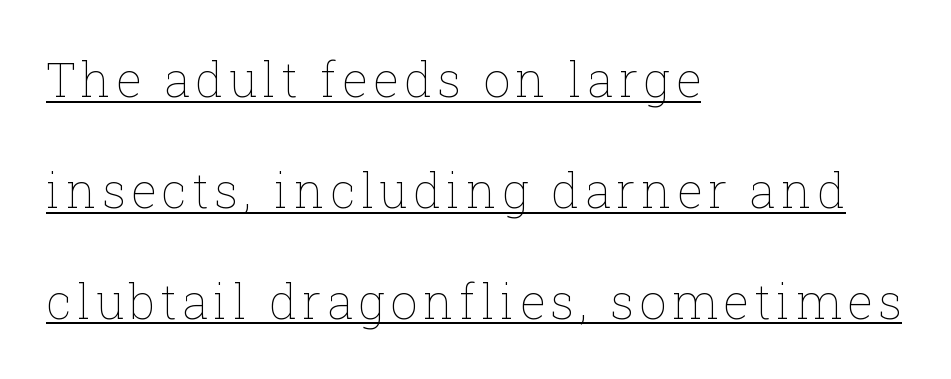
Compared with typical paragraphs, the rows here are farther apart. Caption: lettering with a line underneath. The rendering uses natural spacing where letterforms have individual widths. You can tell it's not italic because the verticals are truly vertical. All the whitespace from short lines collects on the right.
